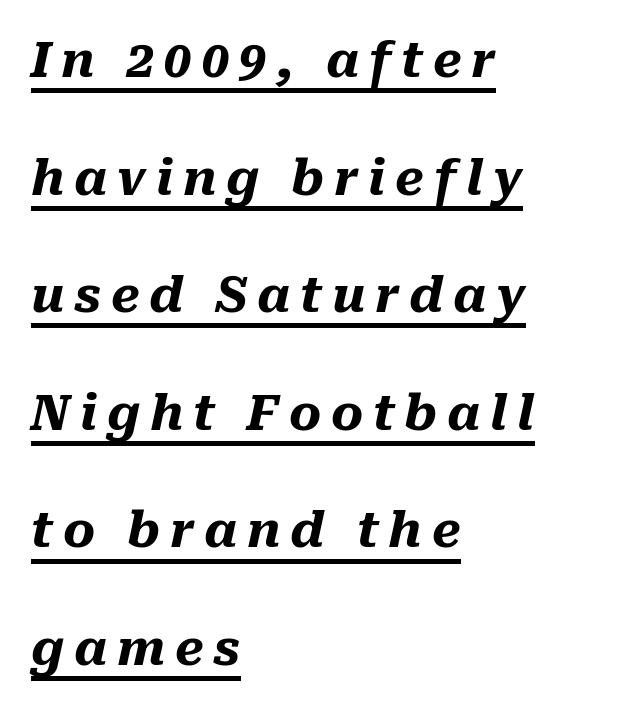
{"italic": "yes", "lean": "right", "slant_degrees": 10, "bold": "yes", "weight": "heavy", "width": "normal", "stroke_contrast": "medium", "x_height": "medium", "monospaced": "no", "underline": "yes", "align": "left", "line_spacing": "loose", "line_spacing_ratio": 2.4, "letter_spacing": "wide", "letter_spacing_em": 0.2, "glyph_px": 49}
